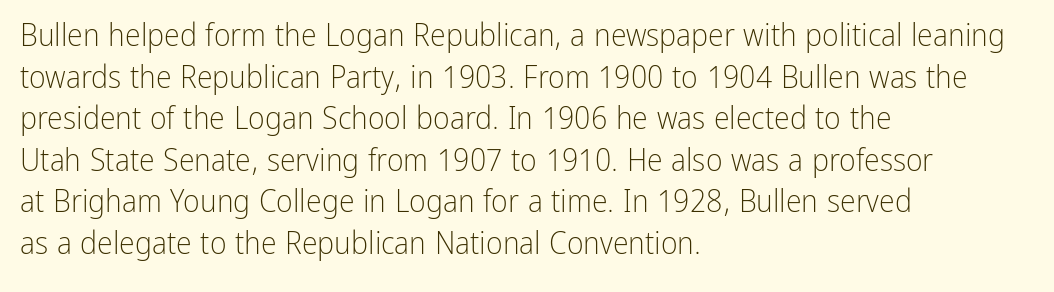
{"serif": "no", "italic": "no", "bold": "no", "weight": "light", "width": "condensed", "stroke_contrast": "low", "x_height": "medium", "monospaced": "no", "underline": "no", "align": "left", "line_spacing": "normal", "line_spacing_ratio": 1.3, "letter_spacing": "normal", "letter_spacing_em": 0.0, "glyph_px": 32}
